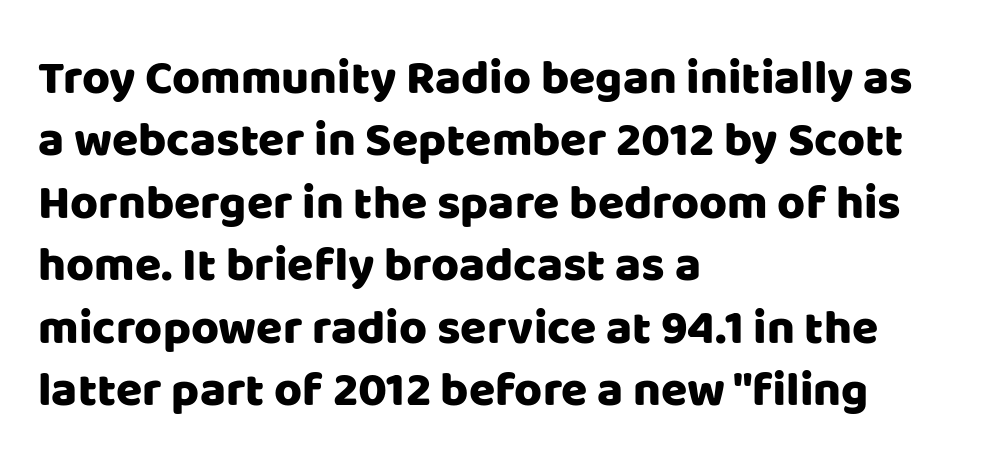
{"serif": "no", "italic": "no", "width": "normal", "stroke_contrast": "low", "x_height": "large", "monospaced": "no", "underline": "no", "align": "left", "line_spacing": "normal", "line_spacing_ratio": 1.3, "letter_spacing": "normal", "letter_spacing_em": 0.0, "glyph_px": 48}
